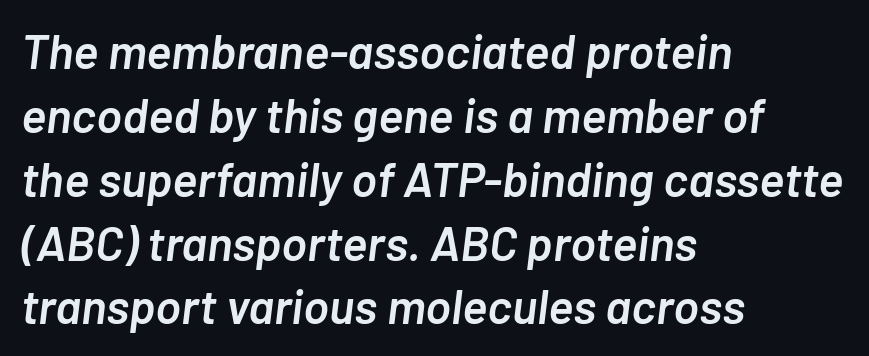
{"italic": "yes", "lean": "right", "slant_degrees": 7, "bold": "semi", "weight": "semibold", "width": "normal", "stroke_contrast": "low", "x_height": "medium", "monospaced": "no", "underline": "no", "align": "left", "line_spacing": "normal", "line_spacing_ratio": 1.33, "letter_spacing": "normal", "letter_spacing_em": 0.0, "glyph_px": 48}
